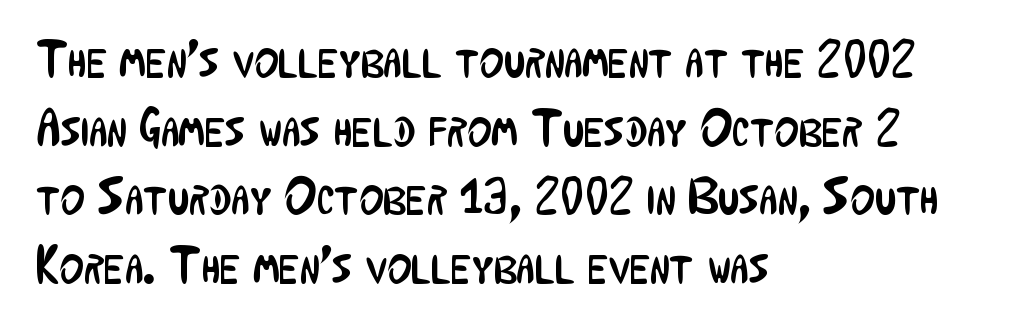
Glyph-to-glyph distance matches everyday printed text. Compared with a typical body face, this is equally light or lighter still. Characters remain perfectly vertical along every line. Note the varied advance widths — an 'i' is clearly narrower than an 'm'. The paragraph shown leans on its left margin. Type style note: lacks serifs.
